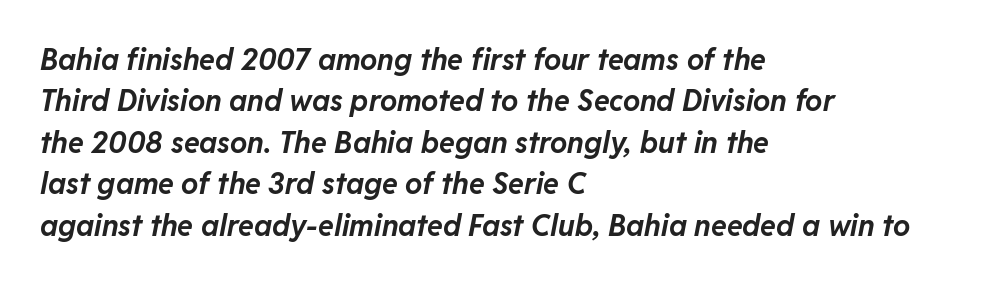
{"italic": "yes", "lean": "right", "slant_degrees": 11, "bold": "yes", "weight": "bold", "width": "normal", "stroke_contrast": "low", "x_height": "medium", "monospaced": "no", "underline": "no", "align": "left", "line_spacing": "normal", "line_spacing_ratio": 1.43, "letter_spacing": "normal", "letter_spacing_em": 0.0, "glyph_px": 29}
